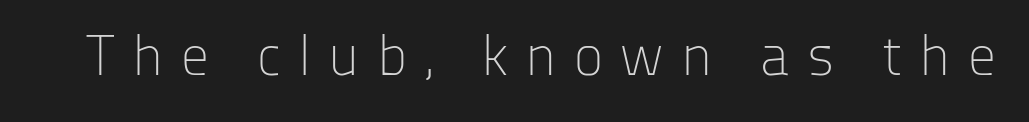
Q: Is the text bold? A: No.
Q: Is the text italic (slanted)? A: No, it is upright.
Q: Is the typeface a serif or a sans-serif typeface? A: Sans-serif.
Q: Is the text underlined? A: No.
Q: Is the spacing between letters normal or unusually wide? A: Unusually wide.
Q: Width (condensed, normal, or wide)? A: Normal.
Q: Stroke contrast? A: Low.
Q: x-height? A: Medium.
Q: Monospaced? A: No.
